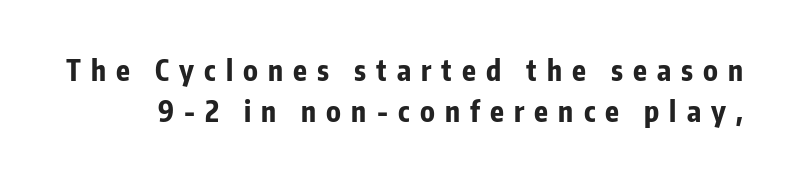
The face used here is rendered with a markedly widened letterfit. The face used here is proportionally spaced, like ordinary book or web type. The passage shown stacks its lines at a standard gap. Its strokes are broad and dark, the hallmark of bold type. The designer went with a sans here, leaving each stem footless.
